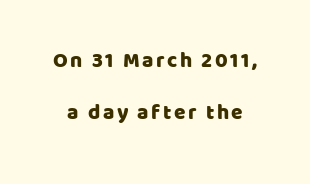
Q: Is the text italic (slanted)? A: No, it is upright.
Q: Is the text underlined? A: No.
Q: Is the spacing between lines tight, normal or loose? A: Loose.
